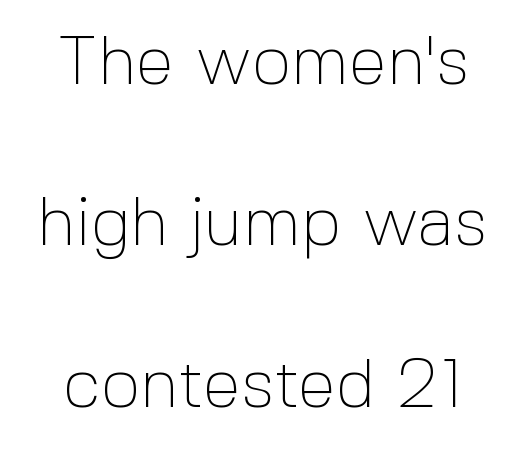
The image shows 69 px thin sans-serif type, upright; set loose line spacing (2.34x), normal letter spacing, not underlined; a medium x-height.
